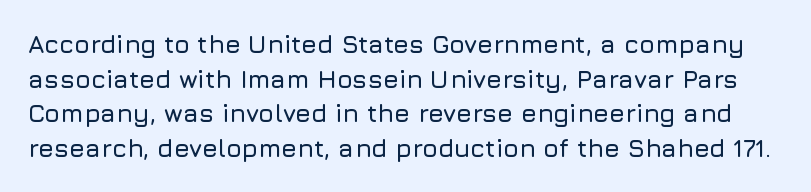
{"italic": "no", "underline": "no", "line_spacing": "normal", "line_spacing_ratio": 1.39, "letter_spacing": "normal", "letter_spacing_em": 0.0, "glyph_px": 25}
